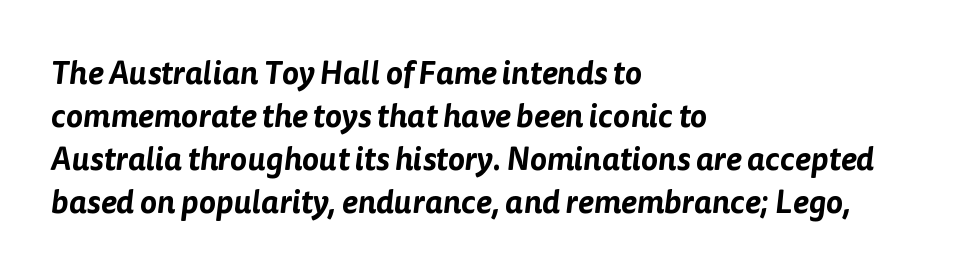
The line texture is even and compact thanks to regular tracking. Rows of type keep a routine distance in the vertical direction. Is this a fixed-width face? No — the glyphs have proportional, varying widths. The lines in this sample share a left origin and differ only in where they stop.
